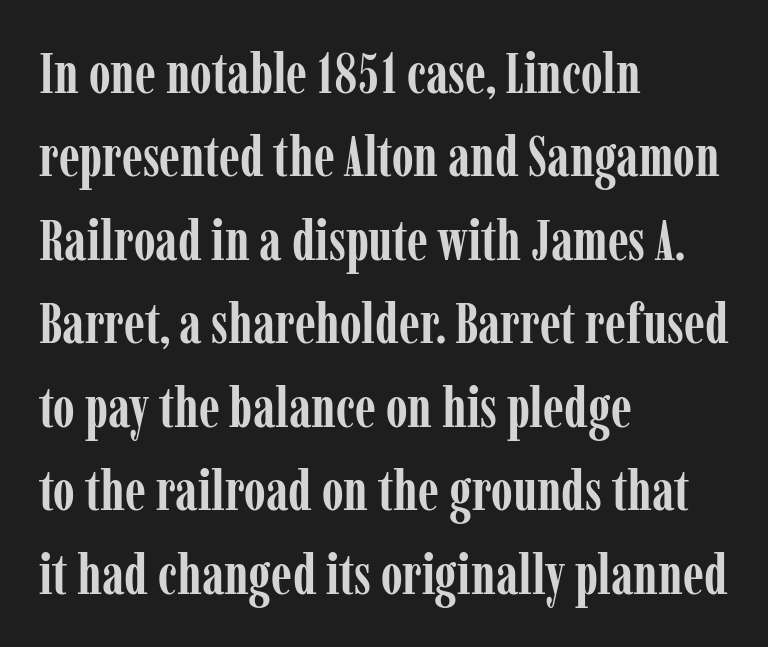
{"serif": "yes", "italic": "no", "bold": "yes", "weight": "semibold", "width": "condensed", "stroke_contrast": "low", "x_height": "medium", "monospaced": "no", "underline": "no", "align": "left", "line_spacing": "normal", "line_spacing_ratio": 1.49, "letter_spacing": "normal", "letter_spacing_em": 0.0, "glyph_px": 56}
